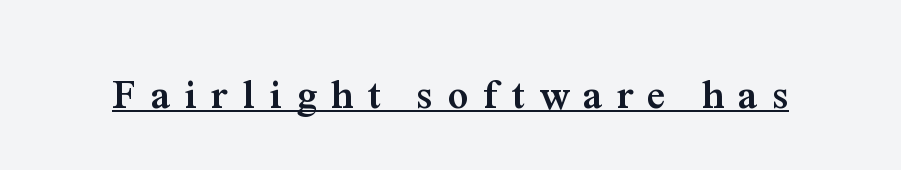
Q: Is the text bold? A: Yes.
Q: Is the text italic (slanted)? A: No, it is upright.
Q: Is the typeface a serif or a sans-serif typeface? A: Serif.
Q: Is the text underlined? A: Yes.
Q: Is the spacing between letters normal or unusually wide? A: Unusually wide.
Q: Width (condensed, normal, or wide)? A: Normal.
Q: Stroke contrast? A: Medium.
Q: x-height? A: Medium.
Q: Monospaced? A: No.
